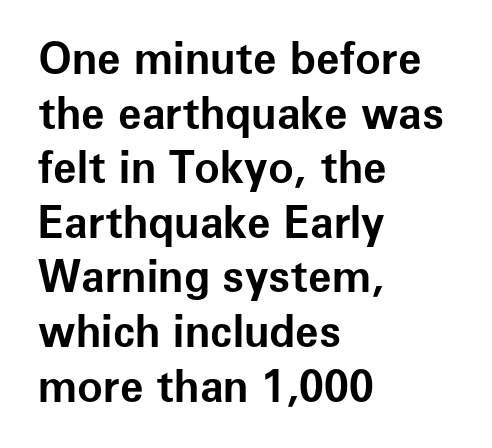
Q: Is the text bold? A: Yes.
Q: Is the text italic (slanted)? A: No, it is upright.
Q: Is the typeface a serif or a sans-serif typeface? A: Sans-serif.
Q: Is the text underlined? A: No.
Q: How is the paragraph aligned? A: Left-aligned.
Q: Is the spacing between letters normal or unusually wide? A: Normal.
Q: Is the spacing between lines tight, normal or loose? A: Normal.
Q: Width (condensed, normal, or wide)? A: Normal.
Q: Stroke contrast? A: Low.
Q: x-height? A: Medium.
Q: Monospaced? A: No.
